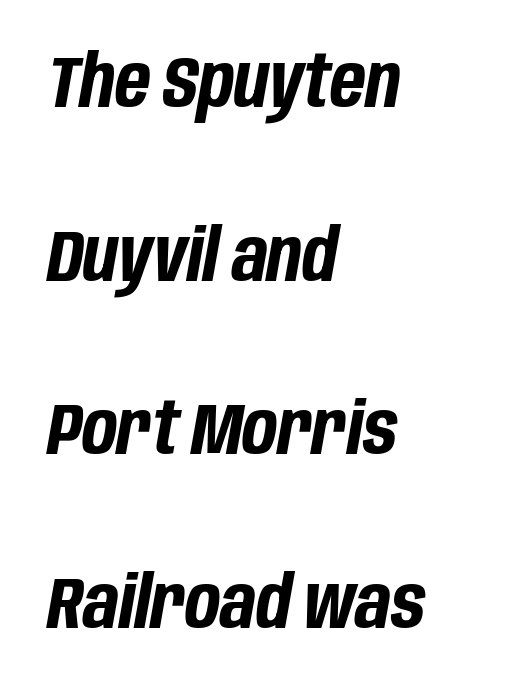
Q: Is the text bold? A: Yes.
Q: Is the text italic (slanted)? A: Yes, it leans right by about 10 degrees.
Q: Is the text underlined? A: No.
Q: How is the paragraph aligned? A: Left-aligned.
Q: Is the spacing between letters normal or unusually wide? A: Normal.
Q: Is the spacing between lines tight, normal or loose? A: Loose.
Q: Width (condensed, normal, or wide)? A: Condensed.
Q: Stroke contrast? A: Low.
Q: x-height? A: Large.
Q: Monospaced? A: No.
